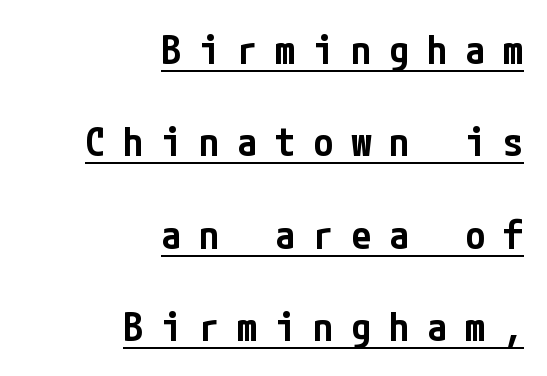
You can tell it's not italic because the verticals are truly vertical. Does the type have serifs? No, each stem ends abruptly. A great deal of white space separates one row of letters from the next. Does extra space separate the letters? Yes, quite a lot of it.
